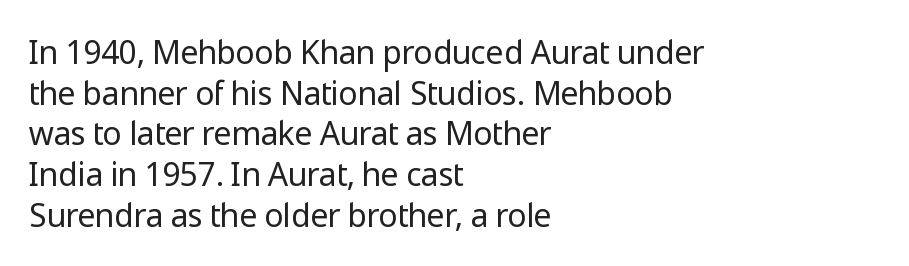
Do the letters lean? They stand straight. These lines are set flush left with a ragged right edge. The typeface has the unassuming heft of standard copy or less. The baseline area is clear. Tracking value appears to be zero — textbook default spacing.
